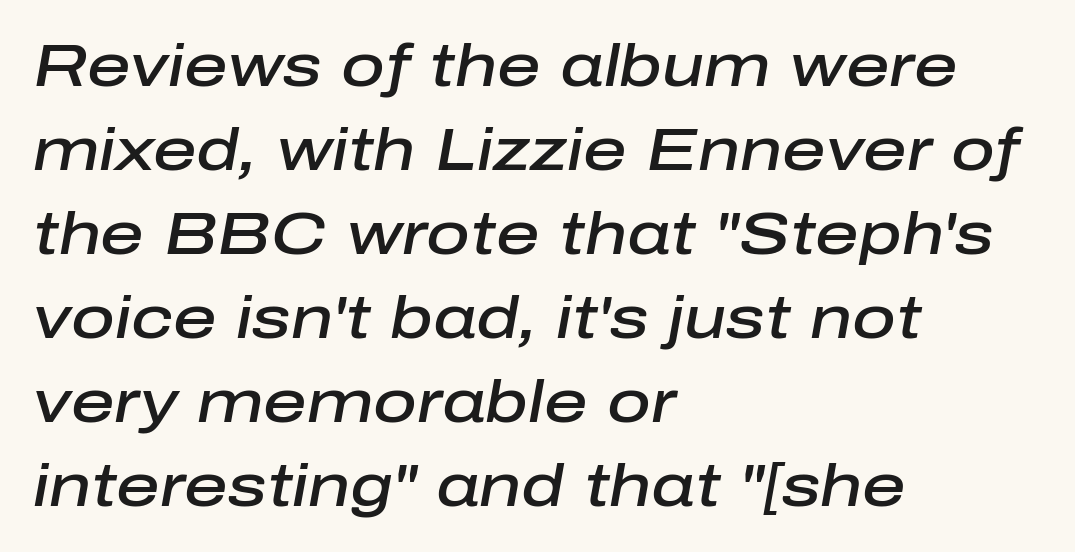
{"italic": "yes", "lean": "right", "slant_degrees": 10, "bold": "semi", "weight": "semibold", "width": "normal", "stroke_contrast": "low", "x_height": "medium", "monospaced": "no", "underline": "no", "align": "left", "line_spacing": "normal", "line_spacing_ratio": 1.4, "letter_spacing": "normal", "letter_spacing_em": 0.0, "glyph_px": 60}
